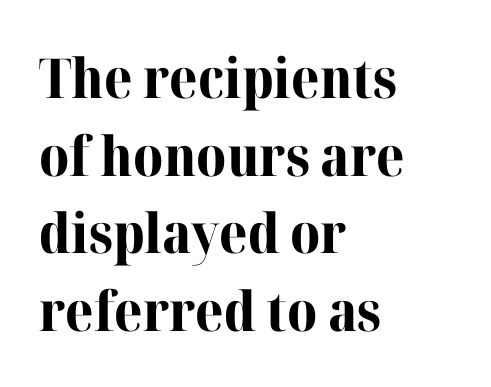
Observe the serifs anchoring each vertical stroke in this sample. The paragraph has a hard left edge and a soft right edge. Designer's note — italics off, roman on. The characters look thick and weighty, a clear bold. Varying glyph widths throughout — classic text-font behaviour. There is no visible air inserted between adjacent glyphs.
